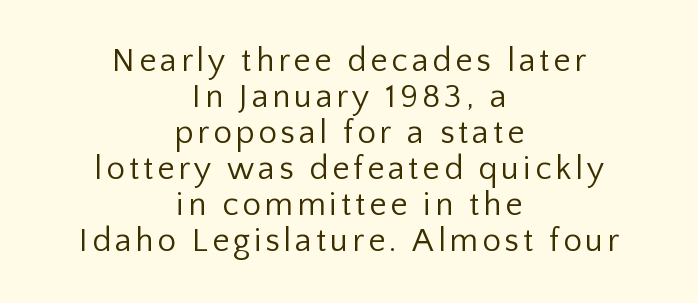
The block of text is dense from top to bottom, with scant space between rows. To sum up the face: it is a sans, with no serifs. Nobody drew a line under any word here. Reading down the block, each line starts at a different indent, mirrored at its end. Stroke mass is kept to a normal reading level or below. The passage shown is typed in a proportional face where columns would drift.
